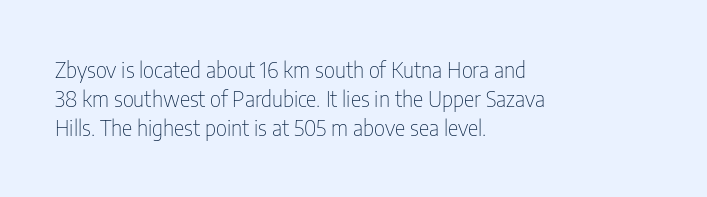
The image shows 22 px text type, upright; set left-aligned, normal line spacing (1.32x), normal letter spacing, not underlined.
